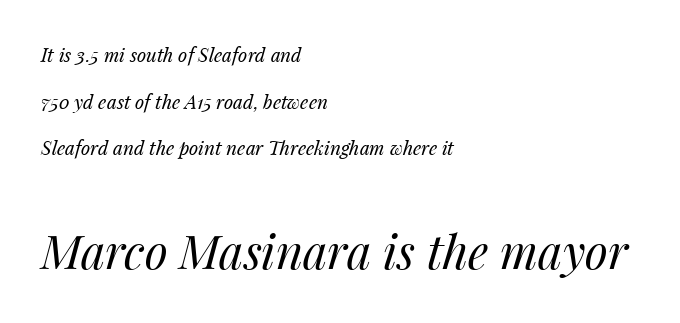
The image shows 47 px regular-weight type, italic (leaning right); set left-aligned, loose line spacing (2.45x), normal letter spacing, not underlined; the second (bottom) block is 2.47x larger; medium stroke contrast and a medium x-height.
